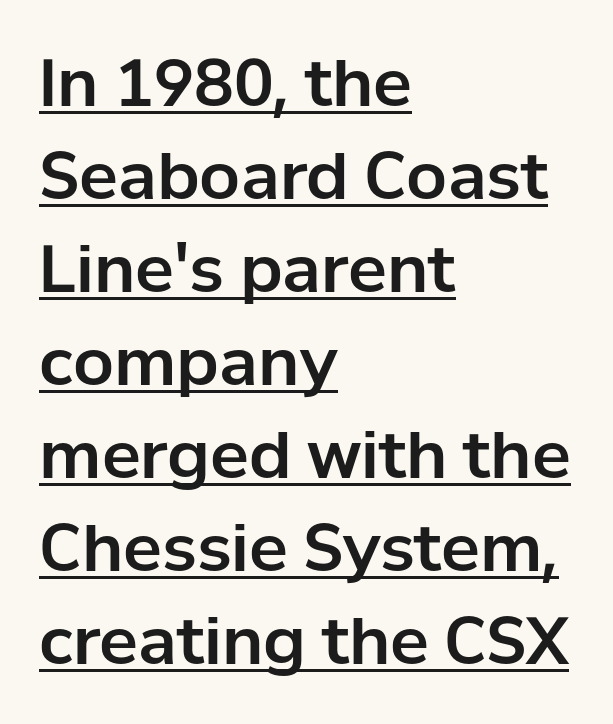
The paragraph has a hard left edge and a soft right edge. Quick note: interline space is typical. Characters follow at the spacing the type designer built in. The passage shown is typed in a proportional face where columns would drift. The rendering uses the underline text-decoration.
